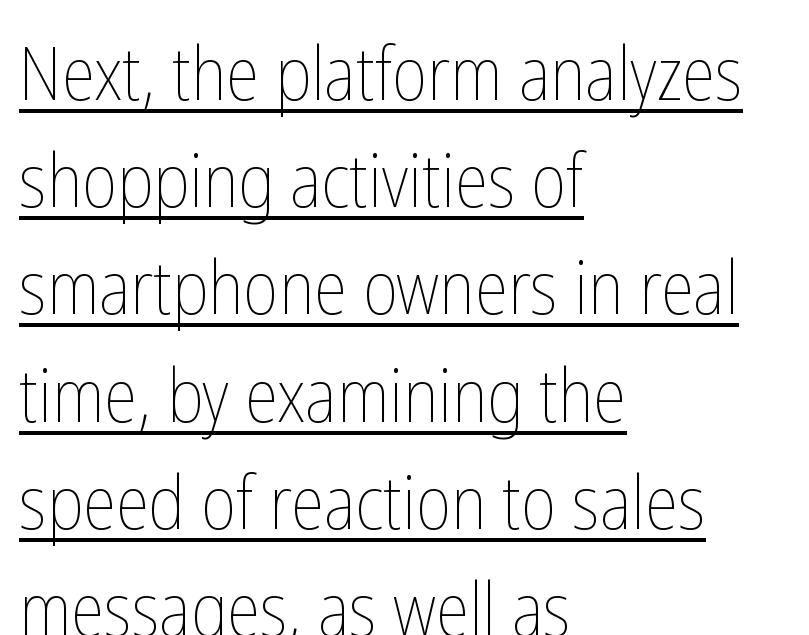
{"italic": "no", "bold": "no", "weight": "thin", "width": "condensed", "stroke_contrast": "low", "x_height": "medium", "monospaced": "no", "underline": "yes", "align": "left", "line_spacing": "normal", "line_spacing_ratio": 1.43, "letter_spacing": "normal", "letter_spacing_em": 0.0, "glyph_px": 75}
